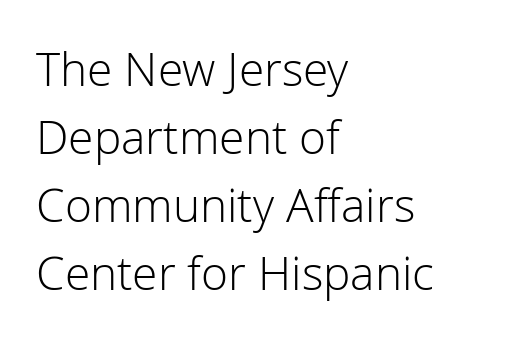
Q: Is the text bold? A: No.
Q: Is the text italic (slanted)? A: No, it is upright.
Q: Is the typeface a serif or a sans-serif typeface? A: Sans-serif.
Q: Is the text underlined? A: No.
Q: How is the paragraph aligned? A: Left-aligned.
Q: Is the spacing between letters normal or unusually wide? A: Normal.
Q: Is the spacing between lines tight, normal or loose? A: Normal.
Q: Width (condensed, normal, or wide)? A: Normal.
Q: Stroke contrast? A: Low.
Q: x-height? A: Medium.
Q: Monospaced? A: No.
